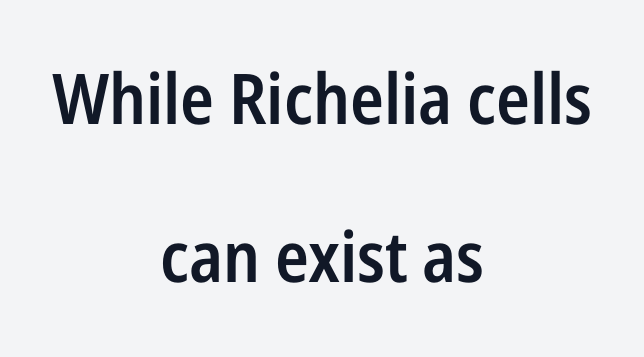
{"serif": "no", "italic": "no", "bold": "semi", "weight": "semibold", "width": "condensed", "stroke_contrast": "low", "x_height": "medium", "monospaced": "no", "underline": "no", "align": "center", "line_spacing": "loose", "line_spacing_ratio": 2.26, "letter_spacing": "normal", "letter_spacing_em": 0.0, "glyph_px": 70}
